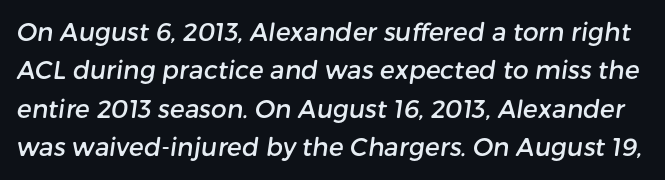
There is no visible air inserted between adjacent glyphs. Line spacing here is normal. Letters rest on an invisible, unmarked baseline.
